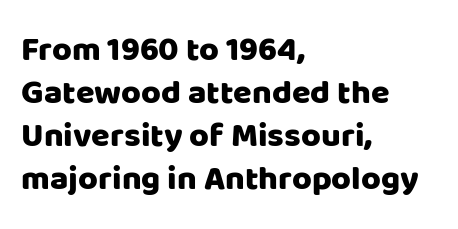
The image shows 34 px sans-serif type, upright; set left-aligned, normal line spacing (1.26x), normal letter spacing, not underlined; low stroke contrast and a large x-height.
